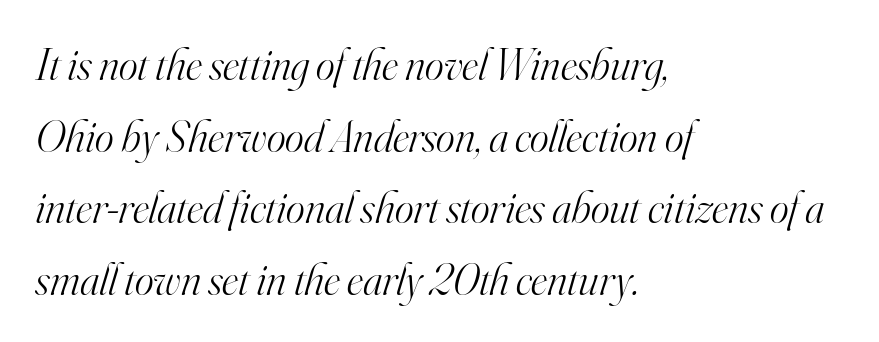
{"serif": "yes", "italic": "yes", "lean": "right", "slant_degrees": 16, "bold": "no", "weight": "light", "width": "normal", "stroke_contrast": "high", "x_height": "small", "monospaced": "no", "underline": "no", "align": "left", "line_spacing": "normal", "line_spacing_ratio": 1.59, "letter_spacing": "normal", "letter_spacing_em": 0.0, "glyph_px": 45}
